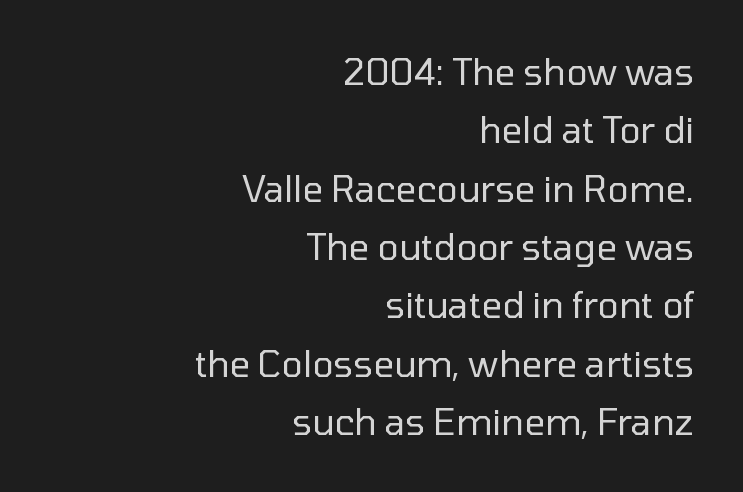
{"serif": "no", "italic": "no", "bold": "no", "weight": "regular", "width": "normal", "stroke_contrast": "low", "x_height": "medium", "monospaced": "no", "underline": "no", "align": "right", "line_spacing": "normal", "line_spacing_ratio": 1.62, "letter_spacing": "normal", "letter_spacing_em": 0.0, "glyph_px": 36}
